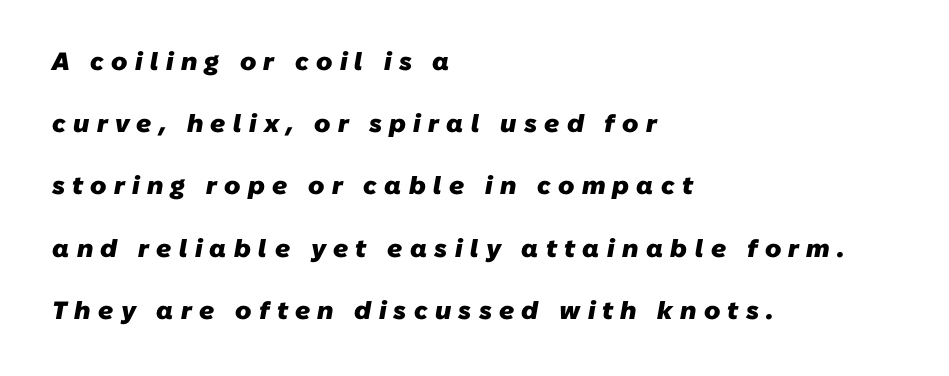
The passage shown has open, widely tracked lettering throughout. Bold? Absolutely — the strokes are thick and heavy. No word sits above an underline. Typeset ragged right — the left edge is the straight one.
